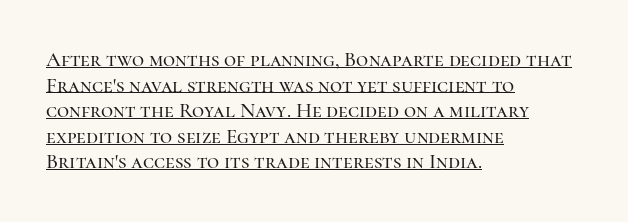
The gaps between neighbouring characters are ordinary and unremarkable. Does the lettering tilt? It doesn't — this is upright. Teacher's note: observe the even left margin — that is flush-left alignment. The lettering is marked with a stroke running underneath it.
